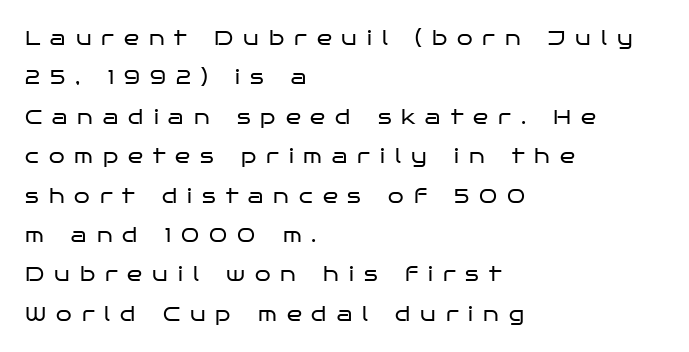
The image shows 20 px text type, upright; set left-aligned, loose line spacing (1.97x), unusually wide letter spacing (+0.5 em), not underlined.
